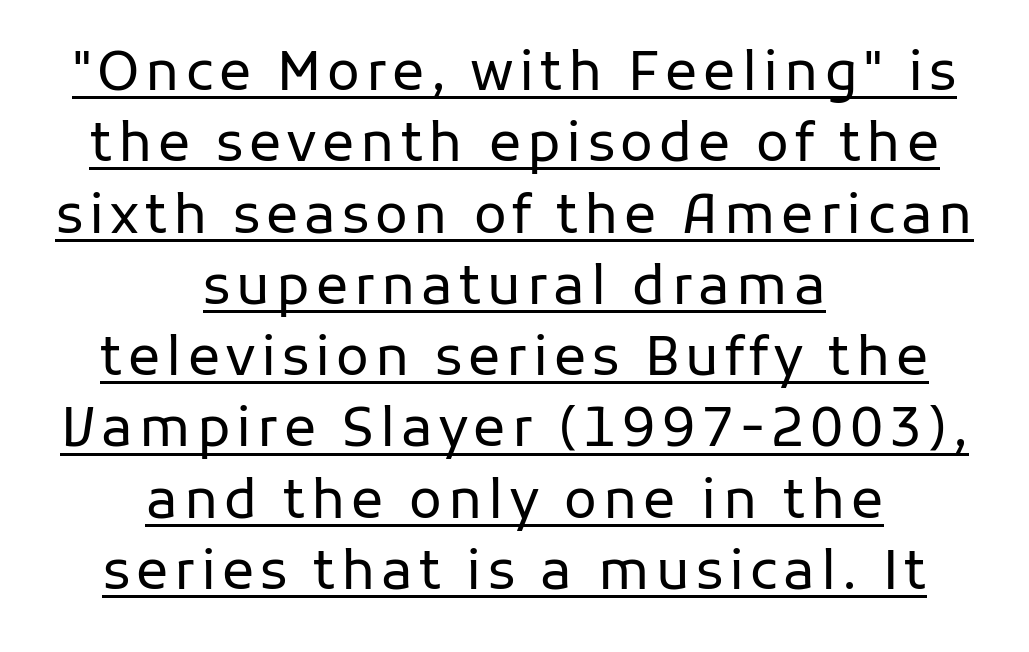
The image shows 54 px regular-weight sans-serif type, upright; set centered, normal line spacing (1.32x), underlined; low stroke contrast and a medium x-height.
